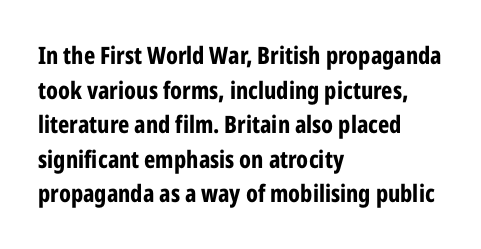
Q: Is the text bold? A: Yes.
Q: Is the text italic (slanted)? A: No, it is upright.
Q: Is the text underlined? A: No.
Q: How is the paragraph aligned? A: Left-aligned.
Q: Is the spacing between letters normal or unusually wide? A: Normal.
Q: Is the spacing between lines tight, normal or loose? A: Normal.
